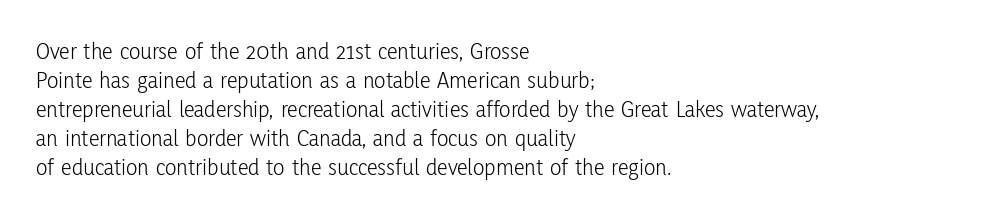
{"italic": "no", "bold": "no", "underline": "no", "align": "left", "line_spacing_ratio": 1.21, "letter_spacing": "normal", "letter_spacing_em": 0.0, "glyph_px": 24}
